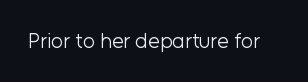
Q: Is the text bold? A: No.
Q: Is the text italic (slanted)? A: No, it is upright.
Q: Is the text underlined? A: No.
Q: Is the spacing between letters normal or unusually wide? A: Normal.
